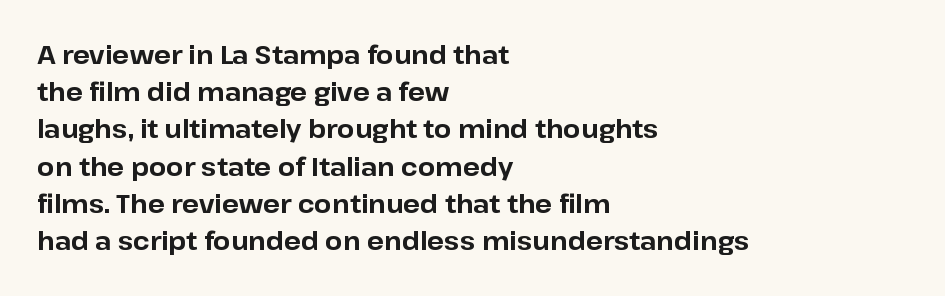
Italic: no, the glyphs are upright roman. Weight: bold. A typesetter would call this zero additional tracking. Does the copy run flush right? No — it runs flush left. In terms of leading, this rendering sits right in the middle. Quick note: underline off.
